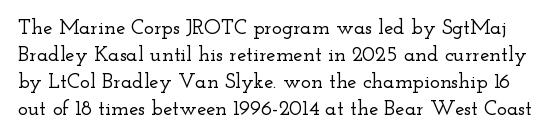
Q: Is the text italic (slanted)? A: No, it is upright.
Q: Is the text underlined? A: No.
Q: Is the spacing between letters normal or unusually wide? A: Normal.
Q: Is the spacing between lines tight, normal or loose? A: Normal.
